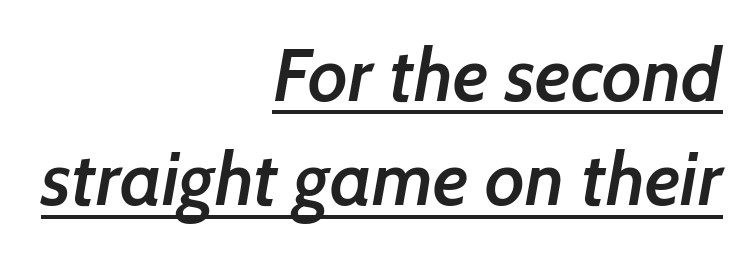
The image shows 74 px semibold sans-serif type; set right-aligned, normal line spacing (1.41x), normal letter spacing, underlined; low stroke contrast and a medium x-height.
